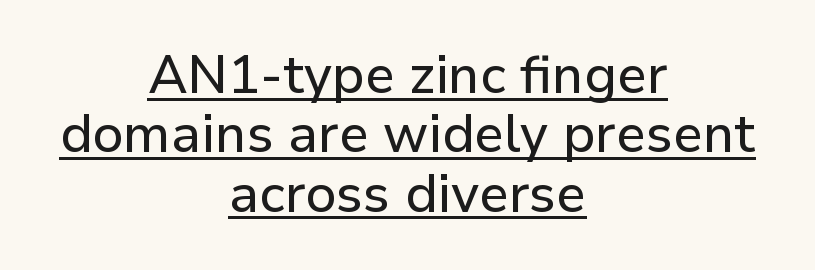
The image shows 53 px sans-serif type, upright; set centered, tight line spacing (1.12x), normal letter spacing, underlined; low stroke contrast and a medium x-height.
